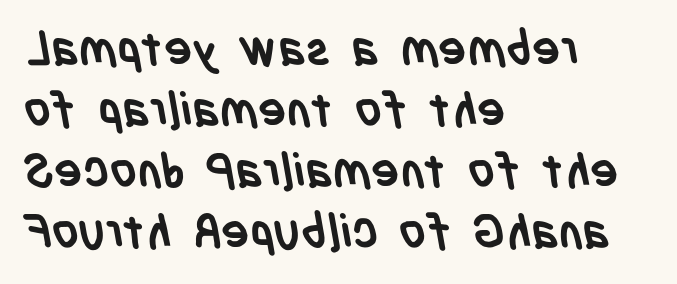
{"serif": "no", "bold": "yes", "weight": "semibold", "width": "condensed", "stroke_contrast": "low", "x_height": "large", "monospaced": "no", "underline": "no", "align": "left", "line_spacing": "normal", "line_spacing_ratio": 1.3, "letter_spacing": "normal", "letter_spacing_em": 0.0, "glyph_px": 47}
